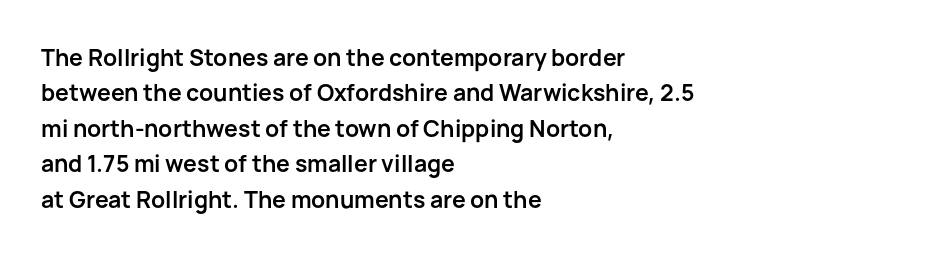
{"italic": "no", "bold": "yes", "underline": "no", "align": "left", "line_spacing": "normal", "line_spacing_ratio": 1.54, "letter_spacing": "normal", "letter_spacing_em": 0.0, "glyph_px": 23}
